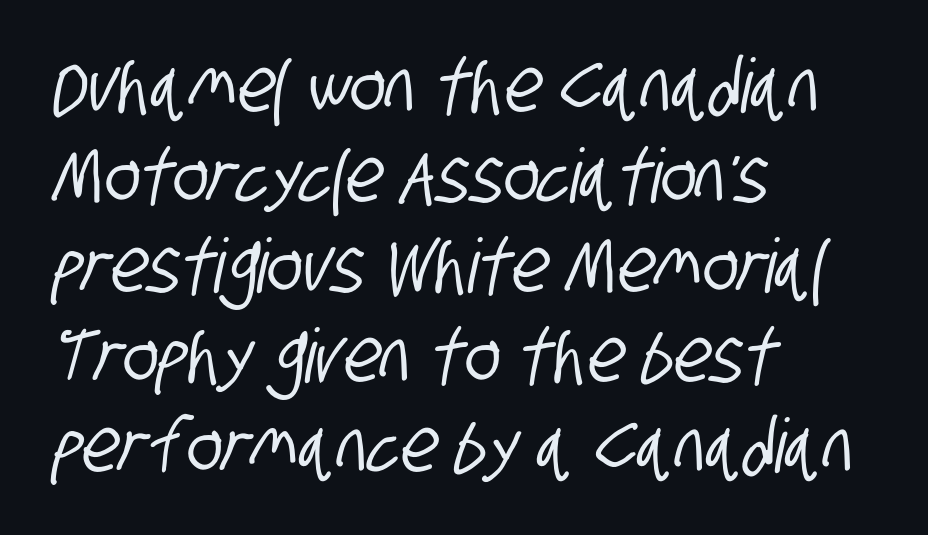
Tracking here is standard; glyphs follow each other at the usual distance. Varying glyph widths throughout — classic text-font behaviour. The text was rendered using a sans face with plain stroke endings. Any mark beneath the type? The region is blank. A student would call this left alignment; a typographer would say flush left, rag right.
